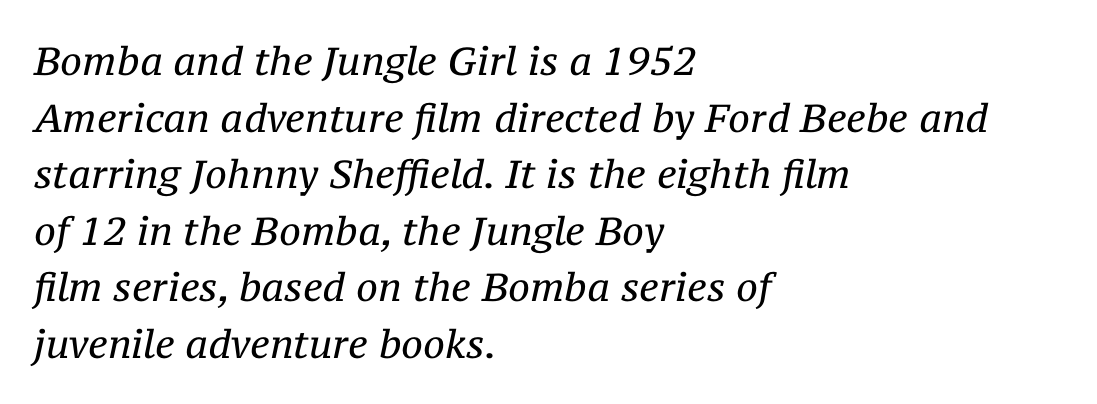
These lines are rendered in a variable-pitch font. Compared with a centered layout, this one pins lines to the left instead. The letters look calm and open, with moderate or lighter stems. There is no visible air inserted between adjacent glyphs.
